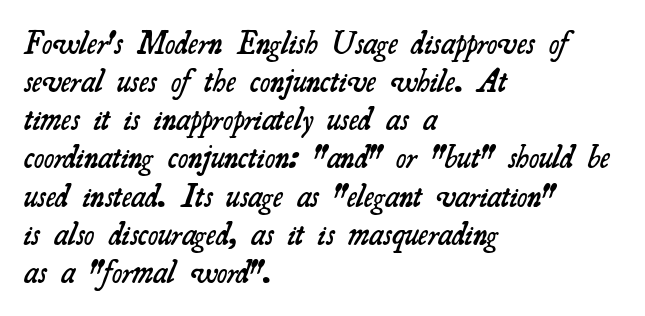
The image shows 31 px semibold serif type; set left-aligned, line spacing 1.23x, normal letter spacing, not underlined; medium stroke contrast and a small x-height.
